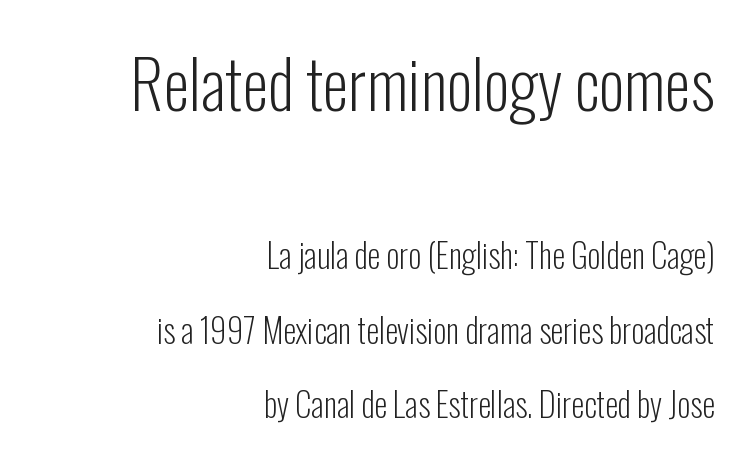
Letterform terminals end flat and unadorned throughout the passage. The passage shown begins with its larger block and ends with its smaller one. Whoever set this chose breathing room over compactness in the vertical rhythm. Notice how the passage keeps a crisp vertical edge on the right only. The letters stand straight up with perfectly vertical stems. The face used here is proportionally spaced, like ordinary book or web type.
